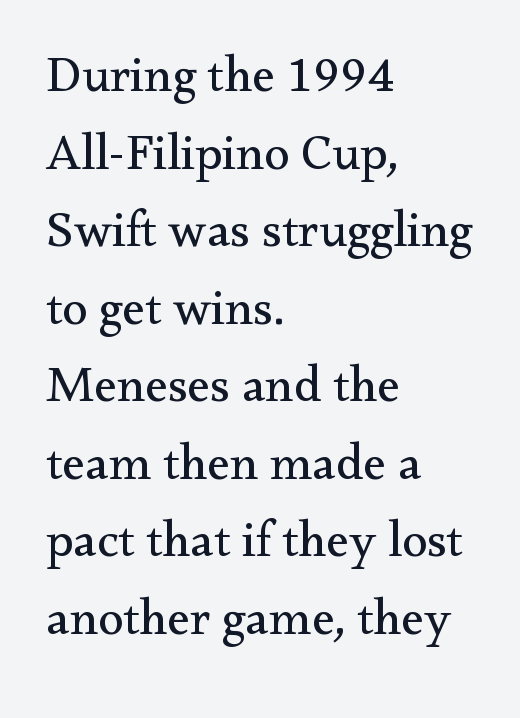
The image shows 51 px regular-weight serif type, upright; set left-aligned, normal line spacing (1.52x), normal letter spacing, not underlined; medium stroke contrast and a small x-height.
